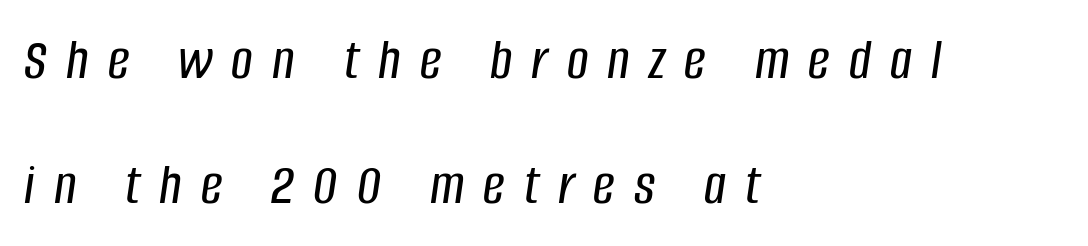
The image shows 60 px condensed type, italic (leaning right); set left-aligned, loose line spacing (2.09x), unusually wide letter spacing (+0.32 em), not underlined; low stroke contrast and a large x-height.
